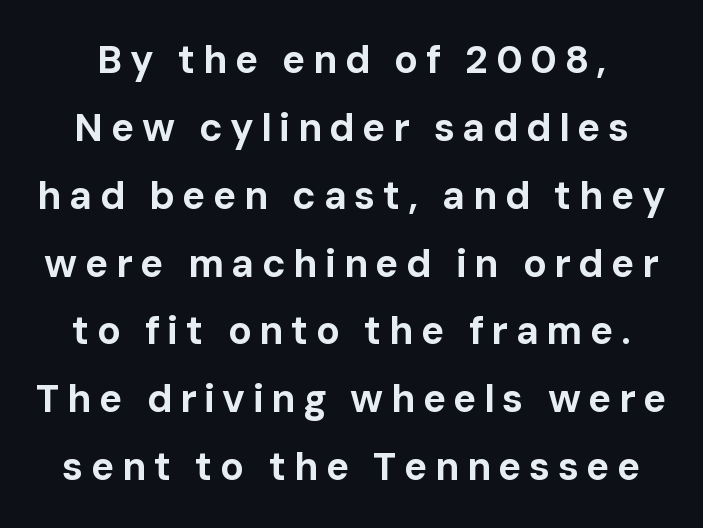
{"serif": "no", "italic": "no", "bold": "yes", "weight": "bold", "width": "normal", "stroke_contrast": "low", "x_height": "medium", "monospaced": "no", "underline": "no", "line_spacing_ratio": 1.74, "glyph_px": 39}
